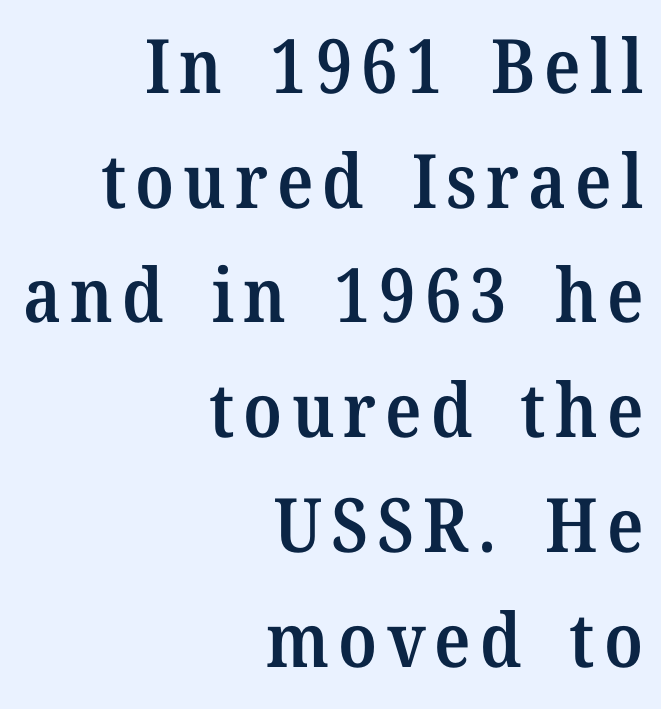
{"serif": "yes", "italic": "no", "bold": "semi", "weight": "semibold", "width": "normal", "stroke_contrast": "medium", "x_height": "medium", "monospaced": "no", "underline": "no", "align": "right", "line_spacing": "normal", "line_spacing_ratio": 1.53, "glyph_px": 75}
